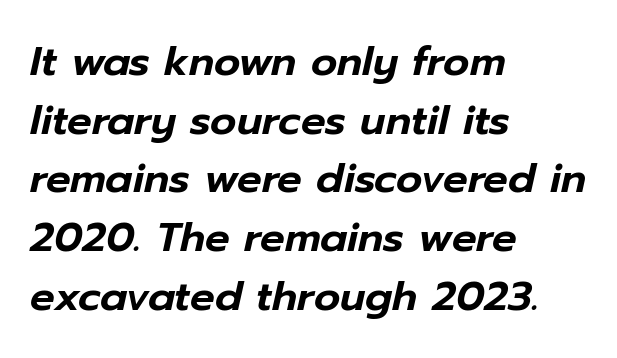
Q: Is the text italic (slanted)? A: Yes, it leans right by about 12 degrees.
Q: Is the text underlined? A: No.
Q: How is the paragraph aligned? A: Left-aligned.
Q: Is the spacing between letters normal or unusually wide? A: Normal.
Q: Is the spacing between lines tight, normal or loose? A: Normal.
Q: Width (condensed, normal, or wide)? A: Normal.
Q: Stroke contrast? A: Low.
Q: x-height? A: Medium.
Q: Monospaced? A: No.
